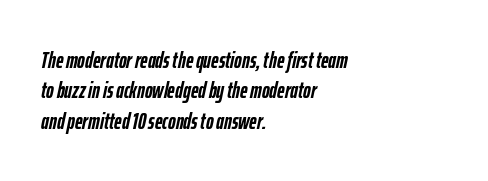
Underline: absent. A typesetter would call this leading conventional body-copy spacing. Notice how the stems are inclined rather than vertical — that's the hallmark of italics. A typesetter would call this zero additional tracking. Heavy-handed strokes throughout: this text is bold.
